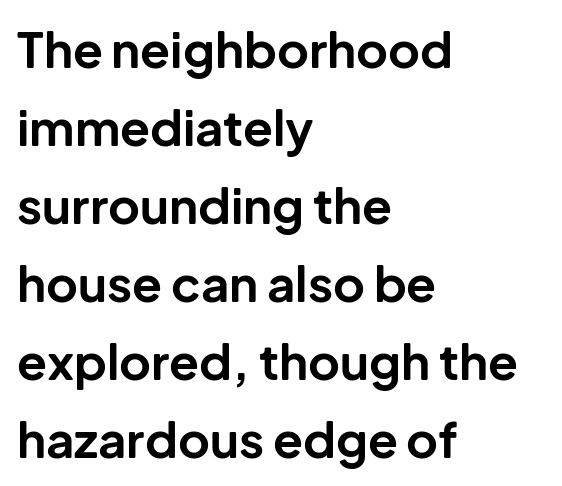
Q: Is the text bold? A: Yes.
Q: Is the text italic (slanted)? A: No, it is upright.
Q: Is the typeface a serif or a sans-serif typeface? A: Sans-serif.
Q: Is the text underlined? A: No.
Q: How is the paragraph aligned? A: Left-aligned.
Q: Is the spacing between letters normal or unusually wide? A: Normal.
Q: Is the spacing between lines tight, normal or loose? A: Normal.
Q: Width (condensed, normal, or wide)? A: Normal.
Q: Stroke contrast? A: Low.
Q: x-height? A: Medium.
Q: Monospaced? A: No.
